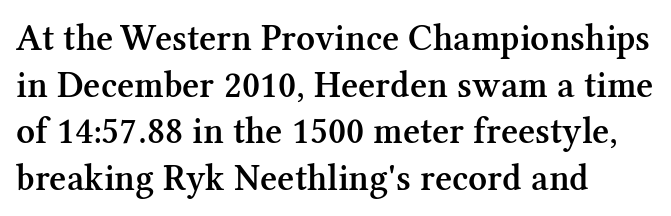
The image shows 37 px semibold serif type, upright; set left-aligned, normal line spacing (1.26x), normal letter spacing, not underlined; medium stroke contrast and a medium x-height.
